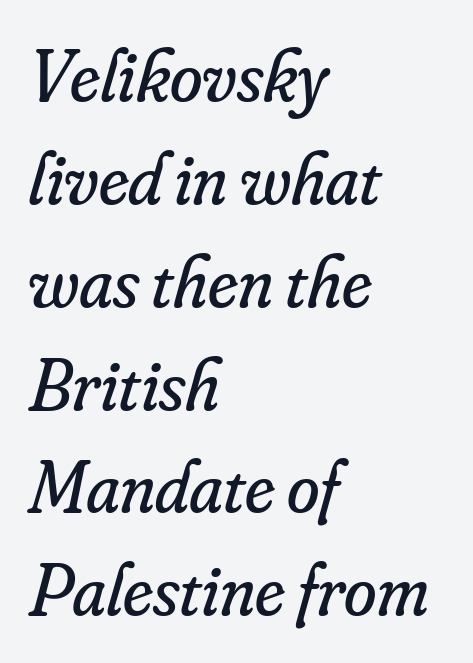
Q: Is the text bold? A: No.
Q: Is the text italic (slanted)? A: Yes, it leans right by about 16 degrees.
Q: Is the typeface a serif or a sans-serif typeface? A: Serif.
Q: Is the text underlined? A: No.
Q: How is the paragraph aligned? A: Left-aligned.
Q: Is the spacing between letters normal or unusually wide? A: Normal.
Q: Is the spacing between lines tight, normal or loose? A: Normal.
Q: Width (condensed, normal, or wide)? A: Normal.
Q: Stroke contrast? A: Low.
Q: x-height? A: Small.
Q: Monospaced? A: No.
